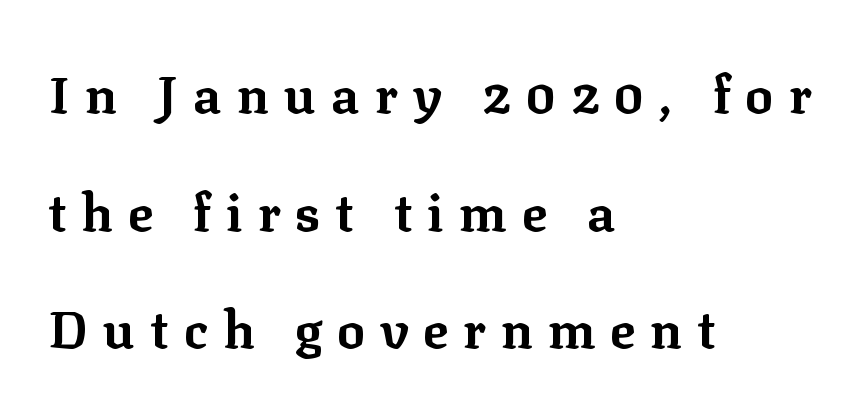
{"serif": "yes", "italic": "no", "bold": "yes", "weight": "bold", "width": "normal", "stroke_contrast": "low", "x_height": "medium", "monospaced": "no", "underline": "no", "align": "left", "line_spacing": "loose", "line_spacing_ratio": 2.26, "letter_spacing": "wide", "letter_spacing_em": 0.29, "glyph_px": 52}
